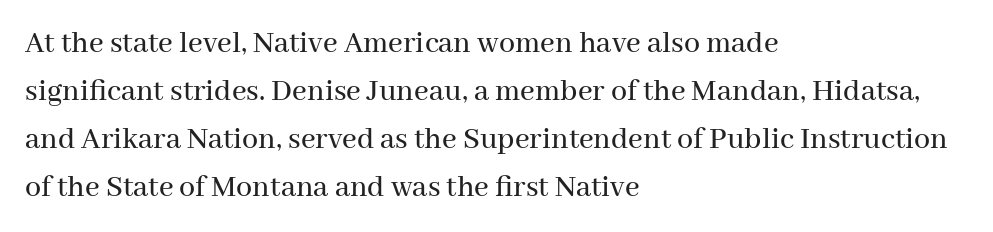
Q: Is the text italic (slanted)? A: No, it is upright.
Q: Is the typeface a serif or a sans-serif typeface? A: Serif.
Q: Is the text underlined? A: No.
Q: How is the paragraph aligned? A: Left-aligned.
Q: Is the spacing between letters normal or unusually wide? A: Normal.
Q: Is the spacing between lines tight, normal or loose? A: Normal.
Q: Width (condensed, normal, or wide)? A: Normal.
Q: Stroke contrast? A: Medium.
Q: x-height? A: Medium.
Q: Monospaced? A: No.
